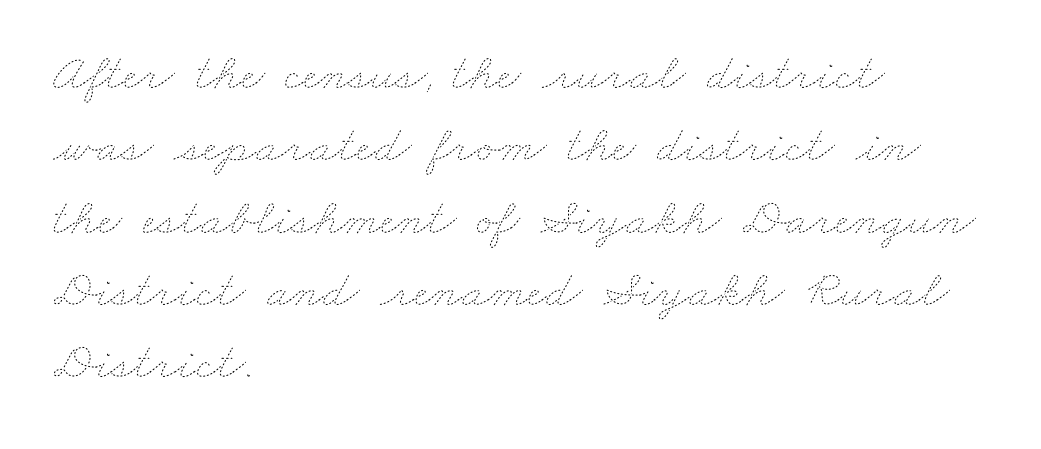
{"bold": "no", "weight": "thin", "width": "wide", "stroke_contrast": "low", "x_height": "small", "monospaced": "no", "underline": "no", "align": "left", "line_spacing": "normal", "line_spacing_ratio": 1.39, "letter_spacing": "normal", "letter_spacing_em": 0.0, "glyph_px": 52}
